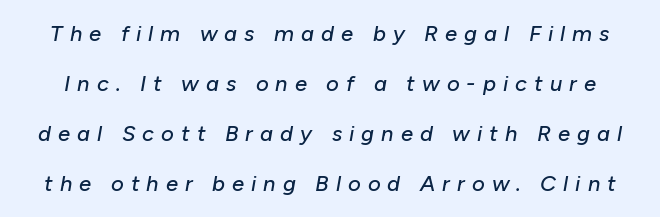
Q: Is the text italic (slanted)? A: Yes, it leans right by about 10 degrees.
Q: Is the text underlined? A: No.
Q: Is the spacing between letters normal or unusually wide? A: Unusually wide.
Q: Is the spacing between lines tight, normal or loose? A: Loose.
